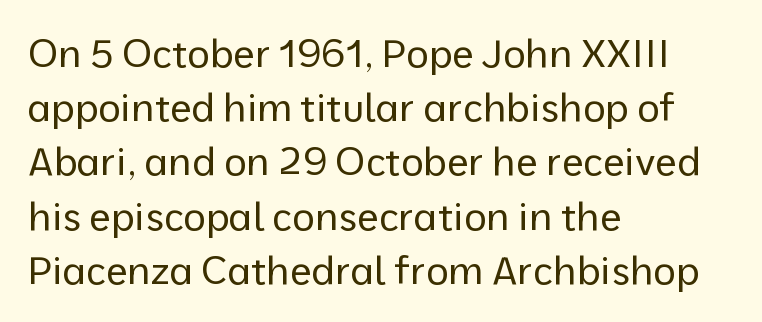
{"serif": "no", "italic": "no", "bold": "no", "weight": "regular", "width": "normal", "stroke_contrast": "low", "x_height": "medium", "monospaced": "no", "underline": "no", "align": "left", "line_spacing": "normal", "line_spacing_ratio": 1.39, "letter_spacing": "normal", "letter_spacing_em": 0.0, "glyph_px": 39}
